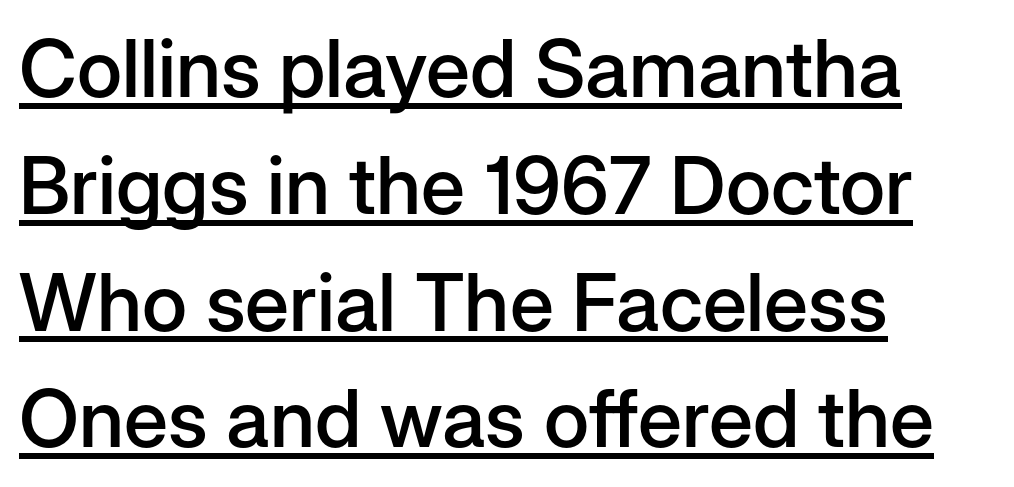
The image shows 80 px semibold sans-serif type, upright; set left-aligned, normal line spacing (1.46x), normal letter spacing, underlined; low stroke contrast and a medium x-height.
